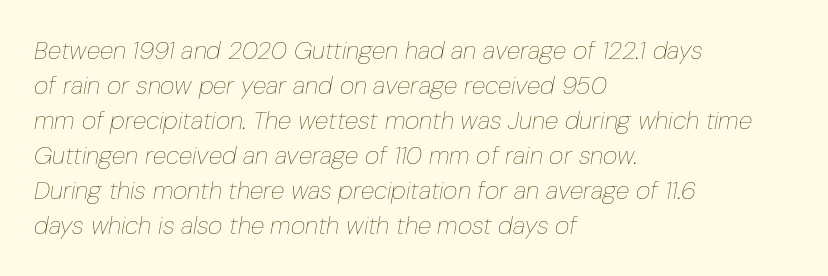
Q: Is the text bold? A: No.
Q: Is the text italic (slanted)? A: Yes, it leans right by about 10 degrees.
Q: Is the text underlined? A: No.
Q: How is the paragraph aligned? A: Left-aligned.
Q: Is the spacing between letters normal or unusually wide? A: Normal.
Q: Is the spacing between lines tight, normal or loose? A: Normal.
